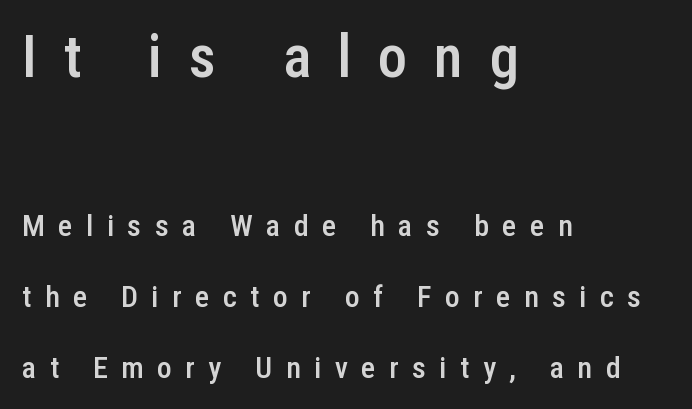
Q: Is the text bold? A: Semi-bold.
Q: Is the text italic (slanted)? A: No, it is upright.
Q: Is the typeface a serif or a sans-serif typeface? A: Sans-serif.
Q: Is the text underlined? A: No.
Q: How is the paragraph aligned? A: Left-aligned.
Q: Is the spacing between letters normal or unusually wide? A: Unusually wide.
Q: Is the spacing between lines tight, normal or loose? A: Loose.
Q: Which block of text is set in a larger size, the first (top) or the second (bottom)? A: The first (top) one.
Q: Width (condensed, normal, or wide)? A: Condensed.
Q: Stroke contrast? A: Low.
Q: x-height? A: Medium.
Q: Monospaced? A: No.
